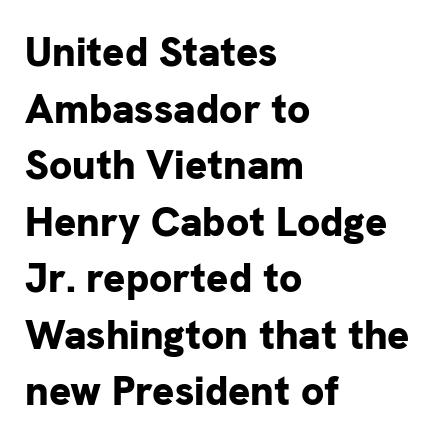
{"serif": "no", "italic": "no", "bold": "yes", "weight": "bold", "width": "normal", "stroke_contrast": "low", "x_height": "medium", "monospaced": "no", "underline": "no", "align": "left", "line_spacing": "normal", "line_spacing_ratio": 1.38, "letter_spacing": "normal", "letter_spacing_em": 0.0, "glyph_px": 41}
